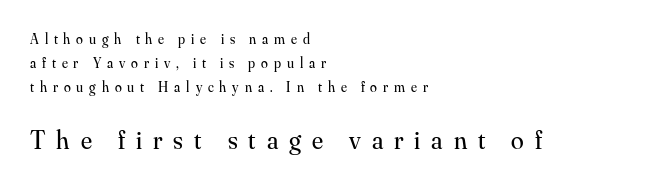
Q: Is the text bold? A: No.
Q: Is the text italic (slanted)? A: No, it is upright.
Q: Is the text underlined? A: No.
Q: How is the paragraph aligned? A: Left-aligned.
Q: Is the spacing between letters normal or unusually wide? A: Unusually wide.
Q: Which block of text is set in a larger size, the first (top) or the second (bottom)? A: The second (bottom) one.
